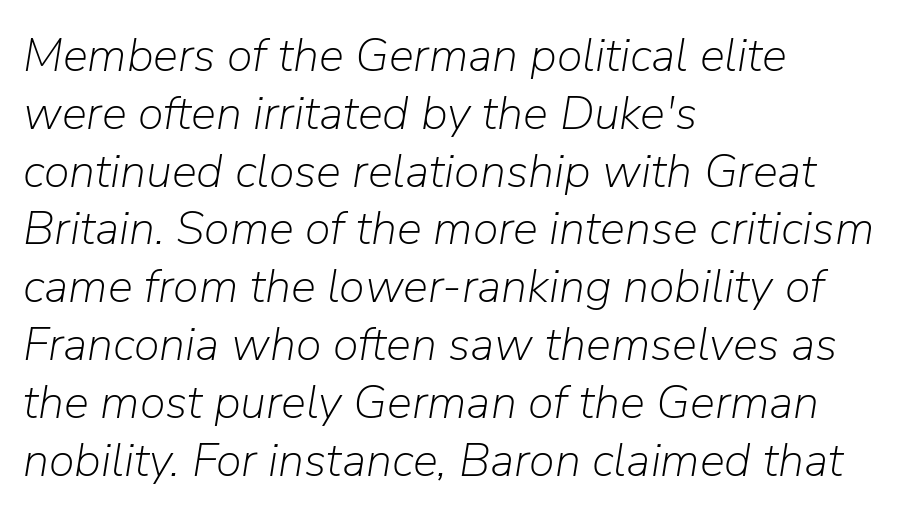
Q: Is the text bold? A: No.
Q: Is the text italic (slanted)? A: Yes, it leans right by about 9 degrees.
Q: Is the text underlined? A: No.
Q: How is the paragraph aligned? A: Left-aligned.
Q: Is the spacing between letters normal or unusually wide? A: Normal.
Q: Width (condensed, normal, or wide)? A: Normal.
Q: Stroke contrast? A: Low.
Q: x-height? A: Medium.
Q: Monospaced? A: No.
